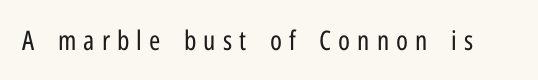
The image shows 27 px text type, upright; set unusually wide letter spacing (+0.26 em), not underlined.
